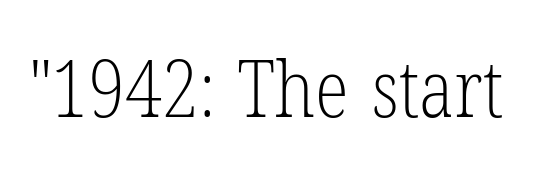
The image shows 79 px light, condensed serif type, upright; set normal letter spacing, not underlined; low stroke contrast and a medium x-height.
